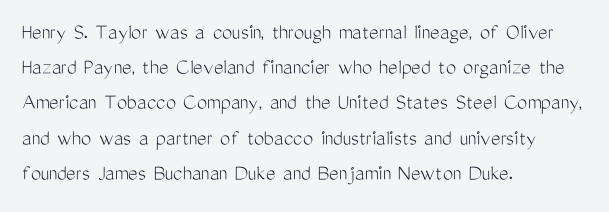
The image shows 23 px text type, upright; set left-aligned, normal line spacing (1.53x), normal letter spacing, not underlined.
